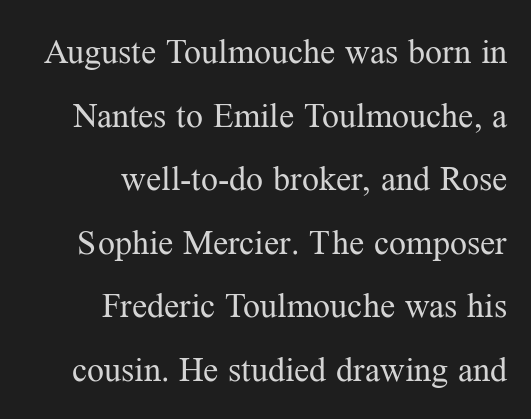
The image shows 34 px regular-weight serif type, upright; set right-aligned, line spacing 1.87x, normal letter spacing, not underlined; medium stroke contrast and a medium x-height.
